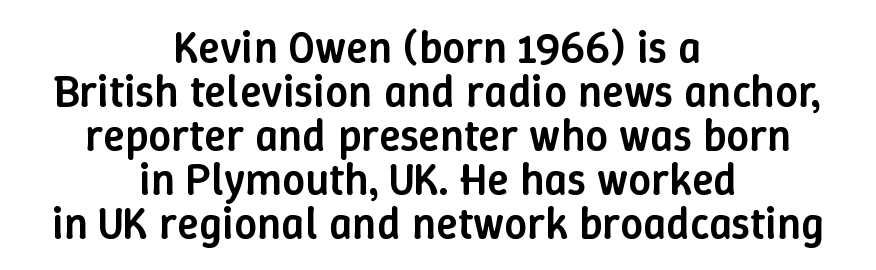
Q: Is the text bold? A: Semi-bold.
Q: Is the text italic (slanted)? A: No, it is upright.
Q: Is the text underlined? A: No.
Q: How is the paragraph aligned? A: Centered.
Q: Is the spacing between letters normal or unusually wide? A: Normal.
Q: Is the spacing between lines tight, normal or loose? A: Tight.
Q: Width (condensed, normal, or wide)? A: Normal.
Q: Stroke contrast? A: Low.
Q: x-height? A: Medium.
Q: Monospaced? A: No.
